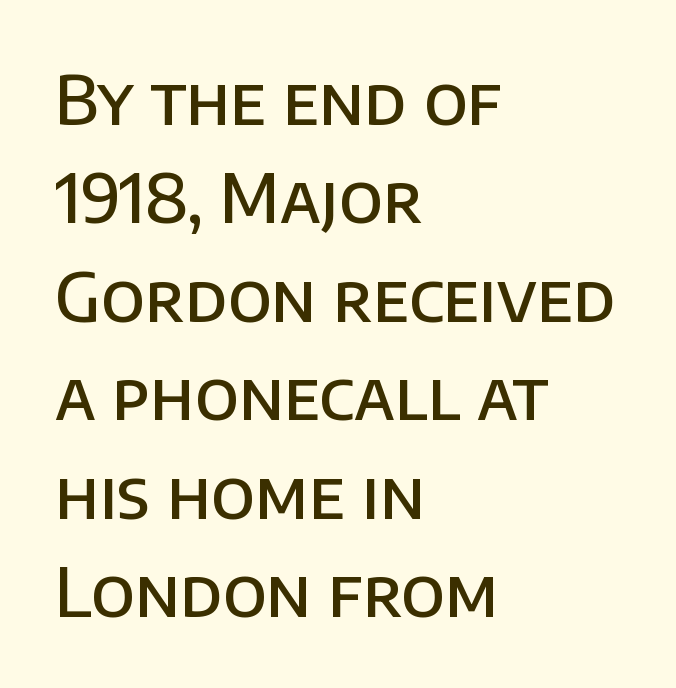
The image shows 67 px semibold sans-serif type, upright; set left-aligned, normal line spacing (1.47x), normal letter spacing, not underlined; low stroke contrast and a large x-height.
